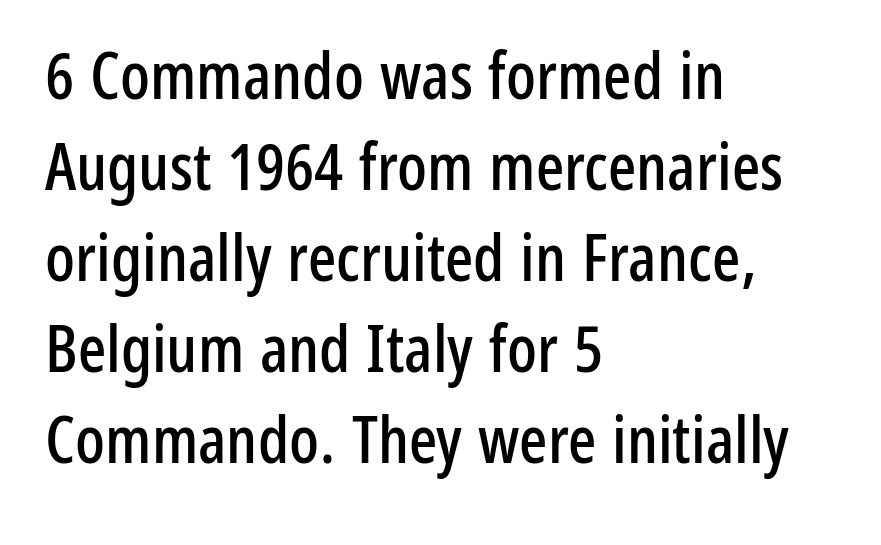
The letters advance in unequal steps, a hallmark of proportional type. What kind of face is this? One without serifs — a sans. The line texture is even and compact thanks to regular tracking. Where is the straight margin? On the left. This block has exactly the height ordinary leading produces. The space beneath each line is pristine and unruled.
